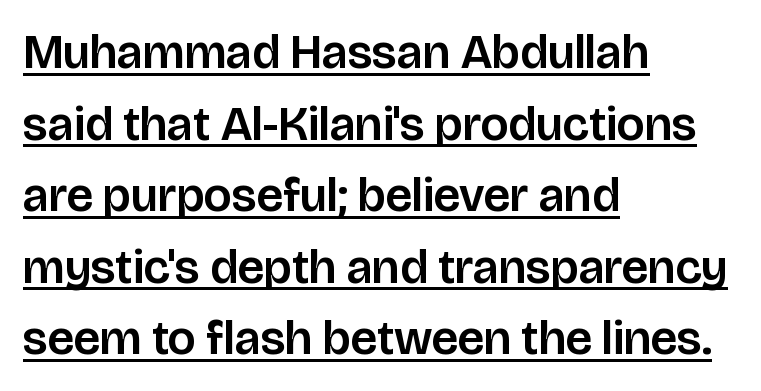
Q: Is the text italic (slanted)? A: No, it is upright.
Q: Is the typeface a serif or a sans-serif typeface? A: Sans-serif.
Q: Is the text underlined? A: Yes.
Q: How is the paragraph aligned? A: Left-aligned.
Q: Is the spacing between letters normal or unusually wide? A: Normal.
Q: Is the spacing between lines tight, normal or loose? A: Normal.
Q: Width (condensed, normal, or wide)? A: Normal.
Q: Stroke contrast? A: Low.
Q: x-height? A: Large.
Q: Monospaced? A: No.
